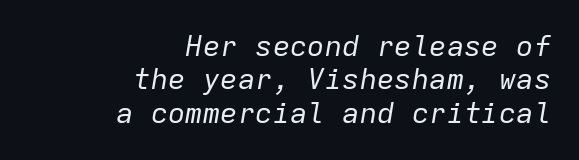
Q: Is the text bold? A: No.
Q: Is the text italic (slanted)? A: Yes, it leans right by about 9 degrees.
Q: Is the text underlined? A: No.
Q: How is the paragraph aligned? A: Right-aligned.
Q: Is the spacing between letters normal or unusually wide? A: Normal.
Q: Is the spacing between lines tight, normal or loose? A: Tight.
Q: Width (condensed, normal, or wide)? A: Normal.
Q: Stroke contrast? A: Low.
Q: x-height? A: Medium.
Q: Monospaced? A: Yes.
